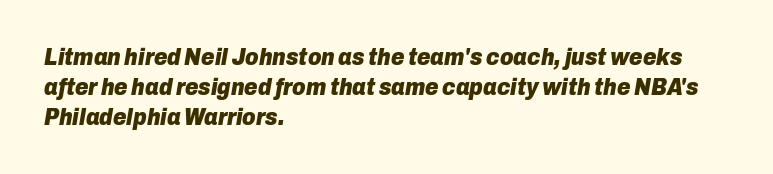
A typesetter would call this leading conventional body-copy spacing. In terms of letterspacing, this is plain default setting. The passage shown is emphatically bold. Descender tails drop into unmarked territory. It's the slanting kind of type. One-word summary of the alignment: left.
